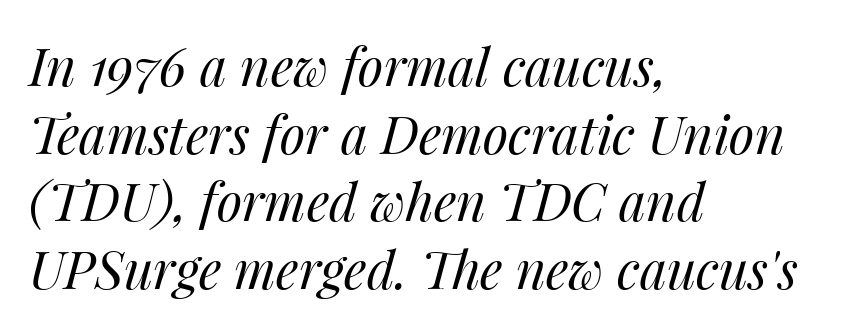
The image shows 52 px regular-weight type, italic (leaning right); set left-aligned, normal line spacing (1.3x), normal letter spacing, not underlined; medium stroke contrast and a medium x-height.
